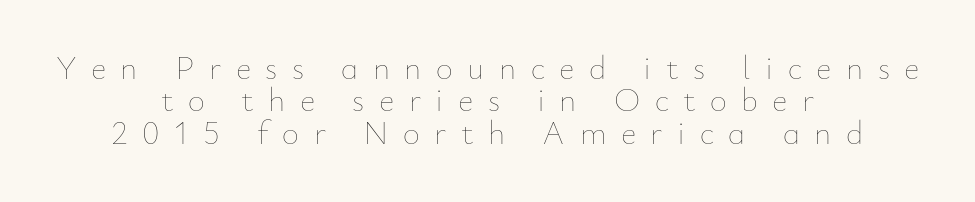
Q: Is the text bold? A: No.
Q: Is the text italic (slanted)? A: No, it is upright.
Q: Is the text underlined? A: No.
Q: How is the paragraph aligned? A: Centered.
Q: Is the spacing between letters normal or unusually wide? A: Unusually wide.
Q: Is the spacing between lines tight, normal or loose? A: Tight.
Q: Width (condensed, normal, or wide)? A: Normal.
Q: Stroke contrast? A: Low.
Q: x-height? A: Small.
Q: Monospaced? A: No.
